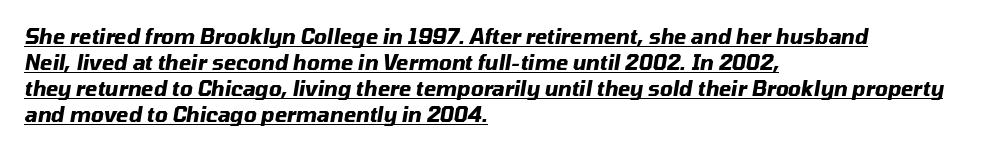
{"italic": "yes", "lean": "right", "slant_degrees": 10, "bold": "yes", "underline": "yes", "align": "left", "line_spacing": "normal", "line_spacing_ratio": 1.3, "letter_spacing": "normal", "letter_spacing_em": 0.0, "glyph_px": 20}
